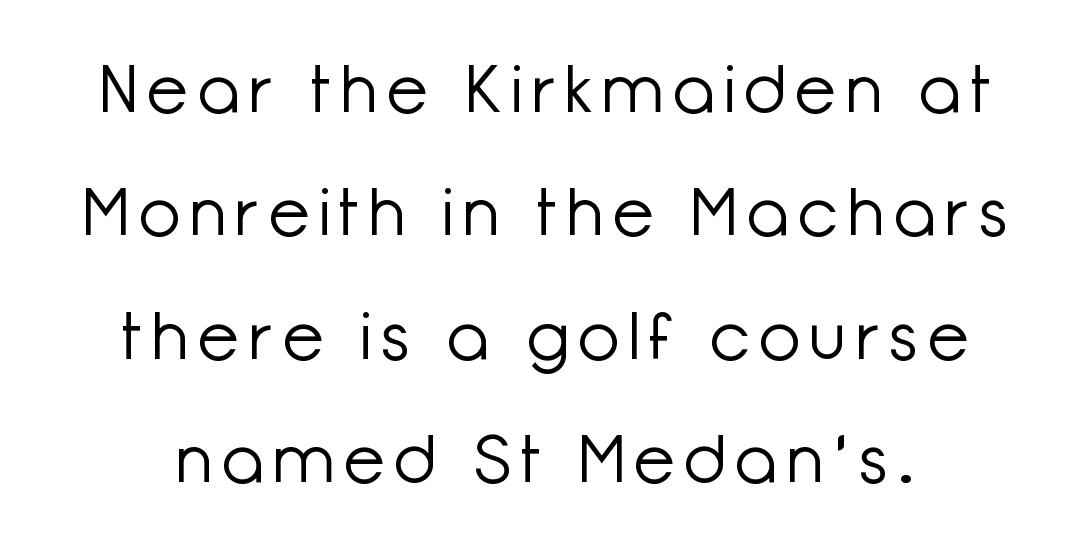
Q: Is the text bold? A: No.
Q: Is the text italic (slanted)? A: No, it is upright.
Q: Is the typeface a serif or a sans-serif typeface? A: Sans-serif.
Q: Is the text underlined? A: No.
Q: How is the paragraph aligned? A: Centered.
Q: Width (condensed, normal, or wide)? A: Normal.
Q: Stroke contrast? A: Low.
Q: x-height? A: Medium.
Q: Monospaced? A: No.
